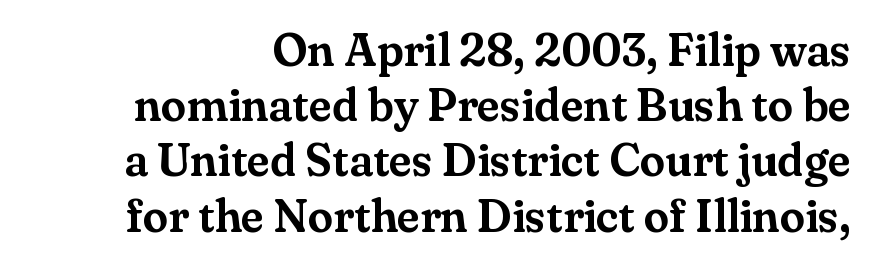
{"serif": "yes", "italic": "no", "width": "normal", "stroke_contrast": "medium", "x_height": "small", "monospaced": "no", "underline": "no", "line_spacing_ratio": 1.2, "letter_spacing": "normal", "letter_spacing_em": 0.0, "glyph_px": 46}
